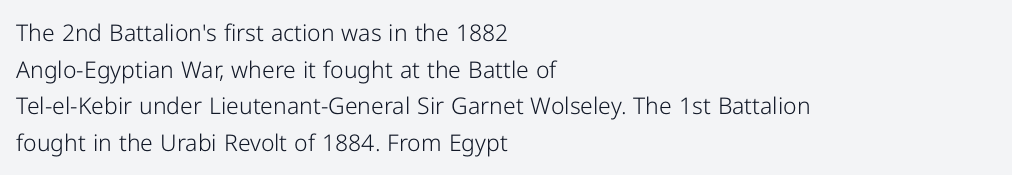
The image shows 23 px text type, upright; set left-aligned, normal line spacing (1.59x), normal letter spacing, not underlined.
